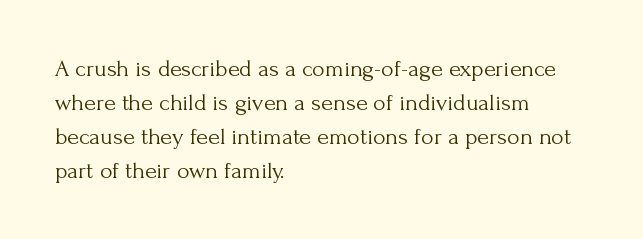
Decoration check: the copy has no underline. Teacher's note: observe the even left margin — that is flush-left alignment. Interline gaps are of average width in this sample. No chunkiness to these letters — they're not bold. These lines were composed using upright roman letters.
